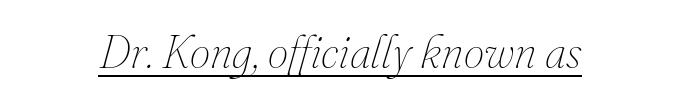
{"italic": "yes", "lean": "right", "slant_degrees": 16, "bold": "no", "weight": "thin", "width": "normal", "stroke_contrast": "medium", "x_height": "small", "monospaced": "no", "underline": "yes", "letter_spacing": "normal", "letter_spacing_em": 0.0, "glyph_px": 46}
